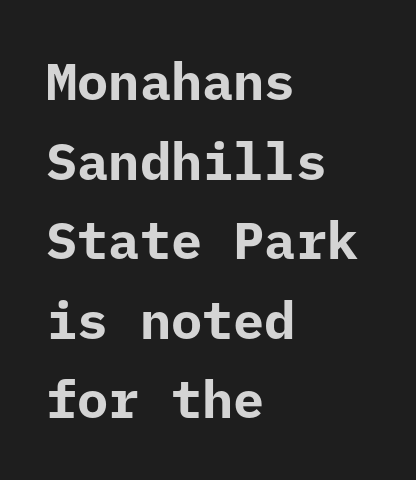
Q: Is the text bold? A: Yes.
Q: Is the text italic (slanted)? A: No, it is upright.
Q: Is the typeface a serif or a sans-serif typeface? A: Sans-serif.
Q: Is the text underlined? A: No.
Q: How is the paragraph aligned? A: Left-aligned.
Q: Is the spacing between letters normal or unusually wide? A: Normal.
Q: Is the spacing between lines tight, normal or loose? A: Normal.
Q: Width (condensed, normal, or wide)? A: Normal.
Q: Stroke contrast? A: Low.
Q: x-height? A: Medium.
Q: Monospaced? A: Yes.
